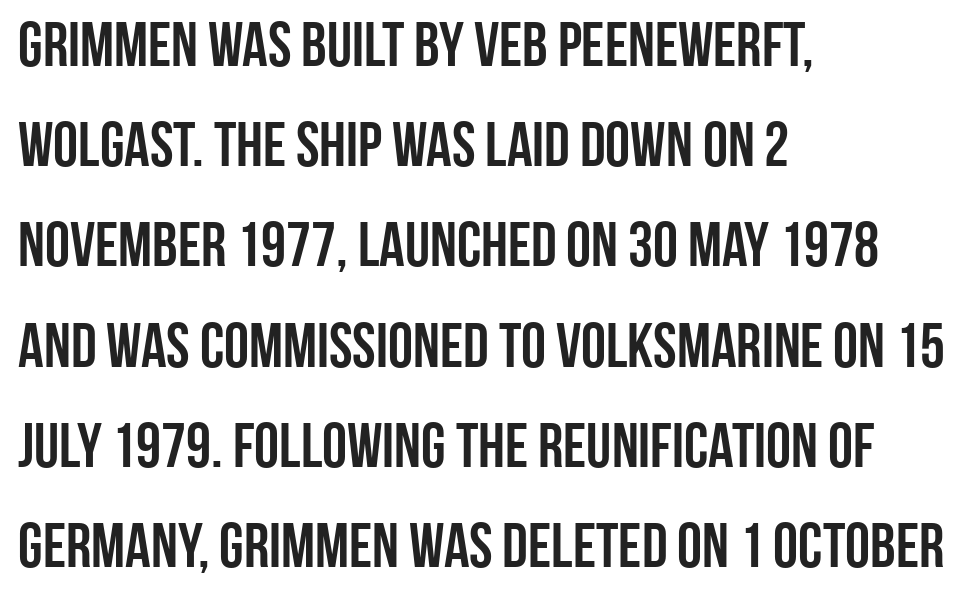
The image shows 63 px condensed sans-serif type, upright; set left-aligned, normal line spacing (1.59x), normal letter spacing, not underlined; low stroke contrast and a large x-height.
